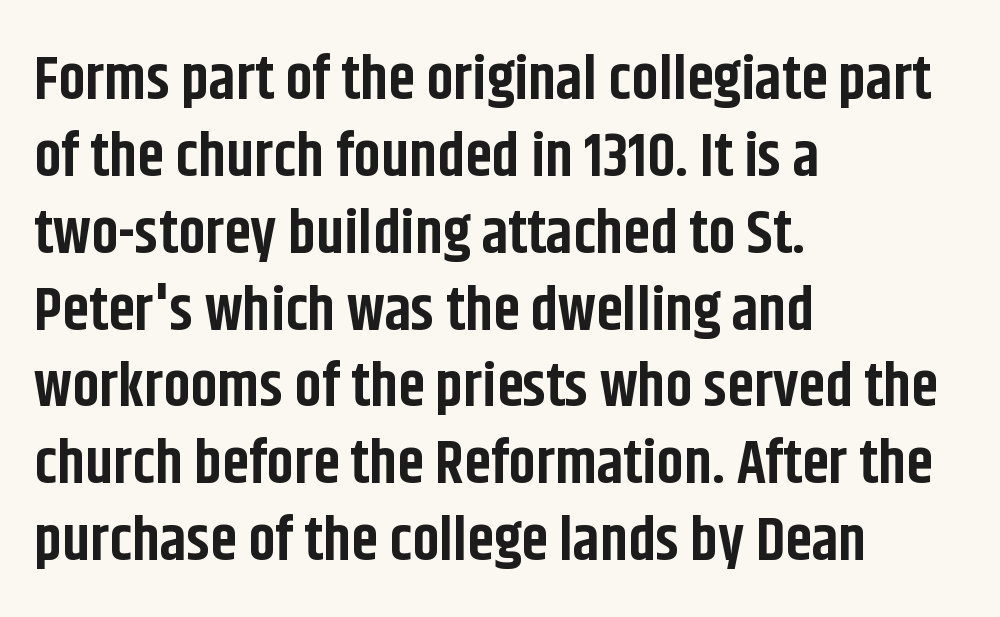
I'd call this a sans setting — the letters go barefoot. Proportional: the letters do not fall into vertical columns. This sample uses plain, unmodified letter spacing. A dark, heavy texture on the line: the type is bold. Line beginnings align vertically; line endings do not.
